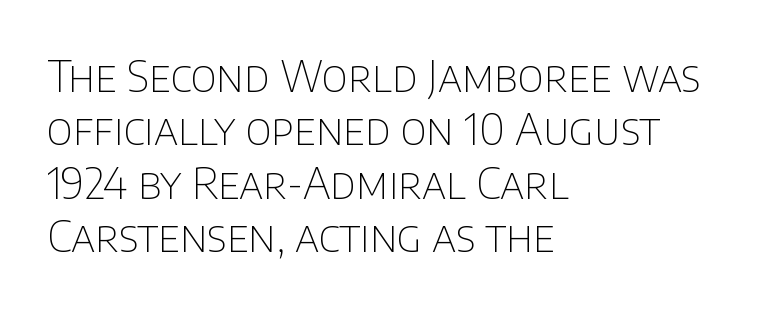
{"serif": "no", "italic": "no", "bold": "no", "weight": "thin", "width": "normal", "stroke_contrast": "low", "x_height": "large", "monospaced": "no", "underline": "no", "align": "left", "line_spacing_ratio": 1.24, "letter_spacing": "normal", "letter_spacing_em": 0.0, "glyph_px": 43}
